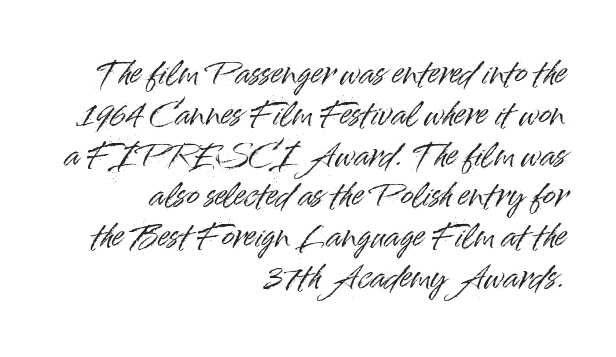
{"serif": "no", "width": "normal", "stroke_contrast": "high", "x_height": "small", "monospaced": "no", "underline": "no", "align": "right", "line_spacing": "normal", "line_spacing_ratio": 1.36, "letter_spacing": "normal", "letter_spacing_em": 0.0, "glyph_px": 30}
